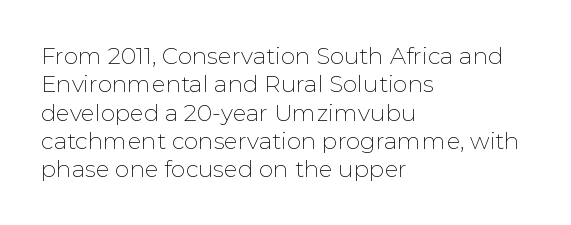
Nobody touched the tracking dial on this one. Visually the block forms a straight wall on the left and a jagged coastline on the right. Posture: upright roman. Beneath every word, the page is bare.
